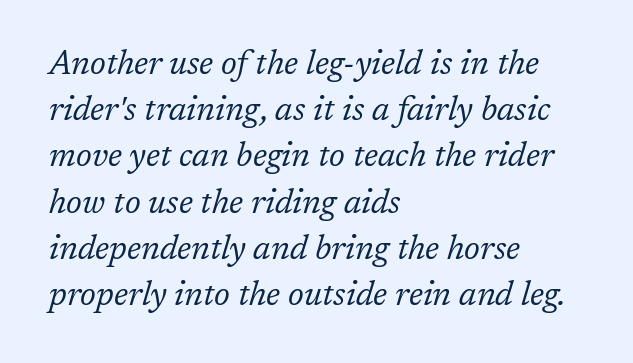
In terms of letterform style, serifs are clearly present. The rows are spaced the way most documents space them. Anything drawn beneath the words? Only blank space. The typesetter chose a ragged-right arrangement here.
